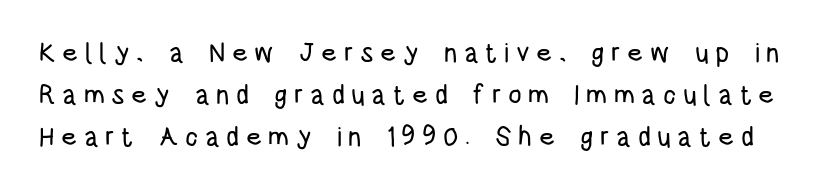
This sample uses expanded letter spacing, leaving extra air between glyphs. Is there much room between lines? A standard amount, neither cramped nor airy. Only glyphs here, with clear space below each row. Nope, not italic — everything's standing straight.
